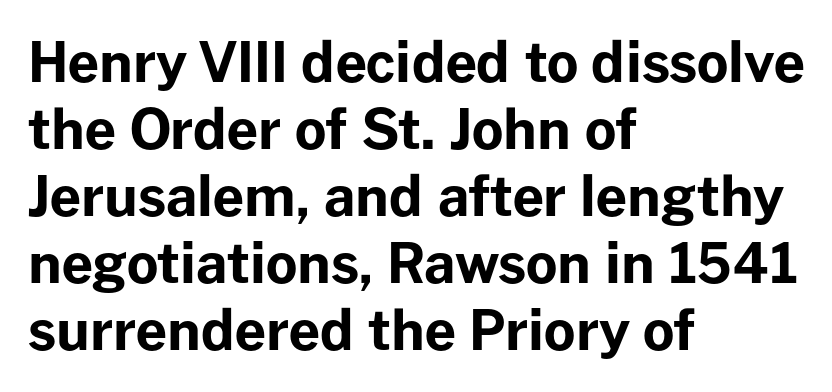
The letters stand upright; this is a roman face. Stroke thickness is high; the sample reads as a true bold. Beneath every word, the page is bare. The type is set solid horizontally, with unmodified tracking. Do the characters align in a grid? No, the font is proportional. Does the type have serifs? No, each stem ends abruptly.
